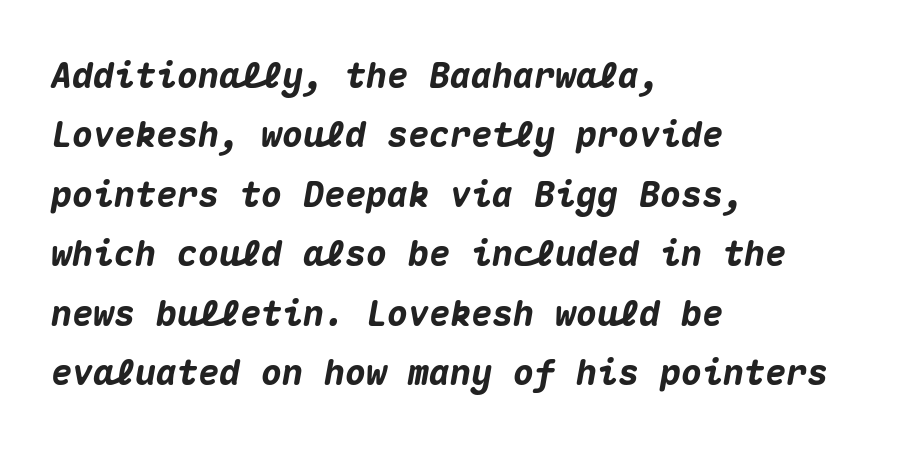
Q: Is the text bold? A: Yes.
Q: Is the text italic (slanted)? A: Yes, it leans right by about 10 degrees.
Q: Is the text underlined? A: No.
Q: How is the paragraph aligned? A: Left-aligned.
Q: Is the spacing between letters normal or unusually wide? A: Normal.
Q: Is the spacing between lines tight, normal or loose? A: Normal.
Q: Width (condensed, normal, or wide)? A: Normal.
Q: Stroke contrast? A: Medium.
Q: x-height? A: Medium.
Q: Monospaced? A: Yes.
